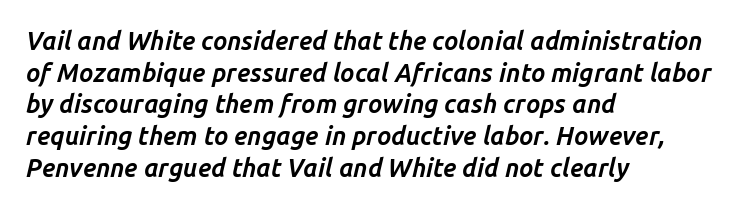
Each new line begins a customary step beneath the previous one. Short and long lines alike share a common starting point at left. The baseline area is clear. This sample uses an oblique cut, with every glyph tilted off the vertical. Caption: bold face, heavy strokes.
